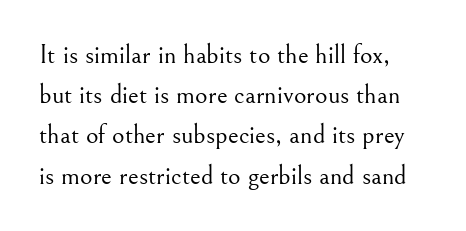
The image shows 27 px text type, upright; set normal line spacing (1.49x), normal letter spacing, not underlined.
